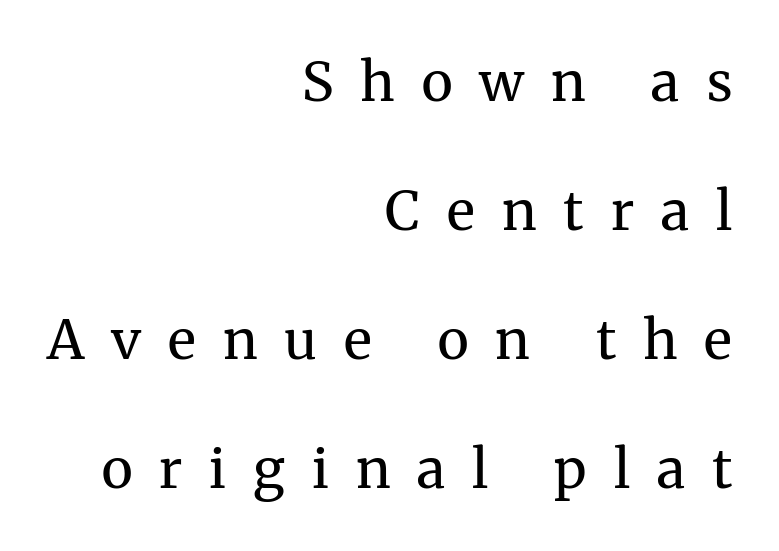
{"serif": "yes", "italic": "no", "bold": "no", "weight": "regular", "width": "normal", "stroke_contrast": "medium", "x_height": "medium", "monospaced": "no", "underline": "no", "align": "right", "line_spacing": "loose", "line_spacing_ratio": 2.39, "letter_spacing": "wide", "letter_spacing_em": 0.5, "glyph_px": 54}
